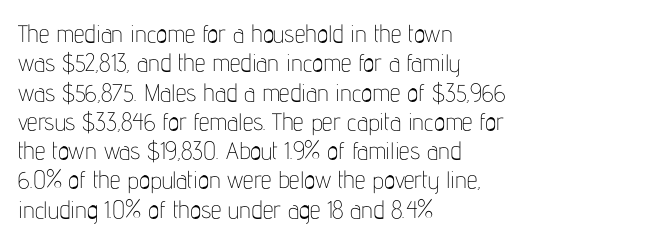
{"italic": "no", "bold": "no", "underline": "no", "align": "left", "line_spacing_ratio": 1.22, "letter_spacing": "normal", "letter_spacing_em": 0.0, "glyph_px": 24}
